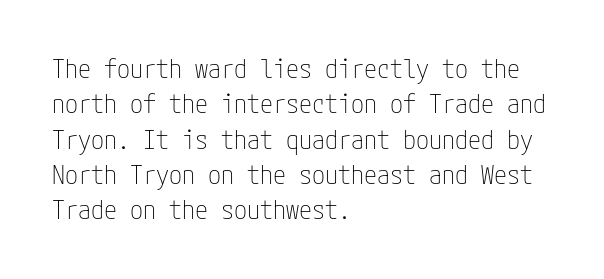
The image shows 26 px text type, upright; set left-aligned, normal line spacing (1.36x), normal letter spacing, not underlined.
